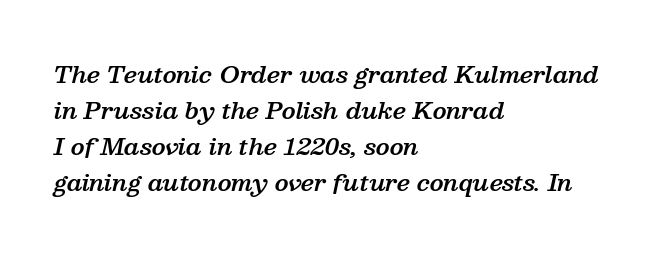
Q: Is the text bold? A: Semi-bold.
Q: Is the text italic (slanted)? A: Yes, it leans right by about 13 degrees.
Q: Is the text underlined? A: No.
Q: How is the paragraph aligned? A: Left-aligned.
Q: Is the spacing between letters normal or unusually wide? A: Normal.
Q: Is the spacing between lines tight, normal or loose? A: Normal.
